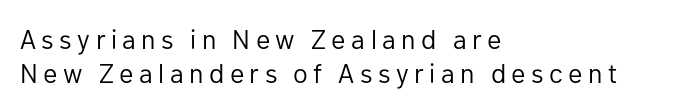
The image shows 27 px text type, upright; set left-aligned, normal line spacing (1.27x), unusually wide letter spacing (+0.2 em), not underlined.
